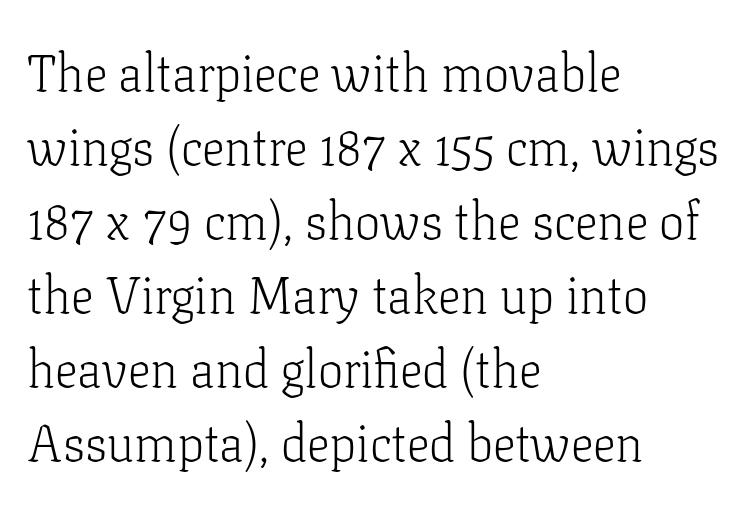
The image shows 51 px light serif type, upright; set left-aligned, normal line spacing (1.45x), normal letter spacing, not underlined; low stroke contrast and a medium x-height.
